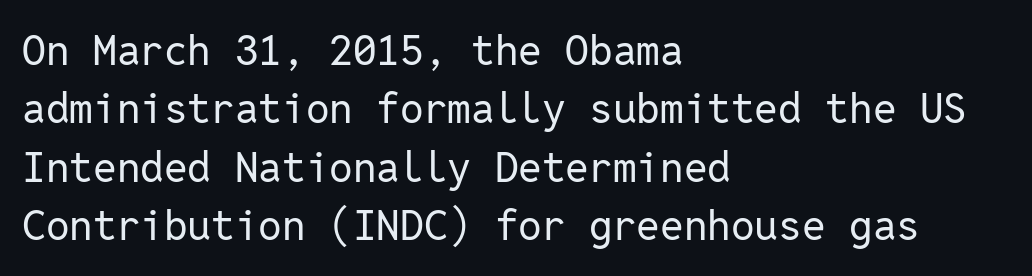
{"serif": "no", "italic": "no", "bold": "no", "weight": "regular", "width": "normal", "stroke_contrast": "low", "x_height": "medium", "monospaced": "yes", "underline": "no", "align": "left", "line_spacing": "normal", "line_spacing_ratio": 1.39, "letter_spacing": "normal", "letter_spacing_em": 0.0, "glyph_px": 42}
